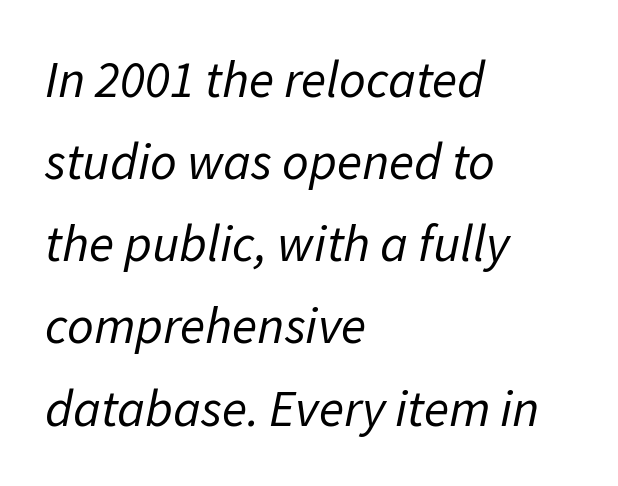
Q: Is the text bold? A: No.
Q: Is the text italic (slanted)? A: Yes, it leans right by about 11 degrees.
Q: Is the text underlined? A: No.
Q: How is the paragraph aligned? A: Left-aligned.
Q: Is the spacing between letters normal or unusually wide? A: Normal.
Q: Is the spacing between lines tight, normal or loose? A: Normal.
Q: Width (condensed, normal, or wide)? A: Normal.
Q: Stroke contrast? A: Low.
Q: x-height? A: Medium.
Q: Monospaced? A: No.
